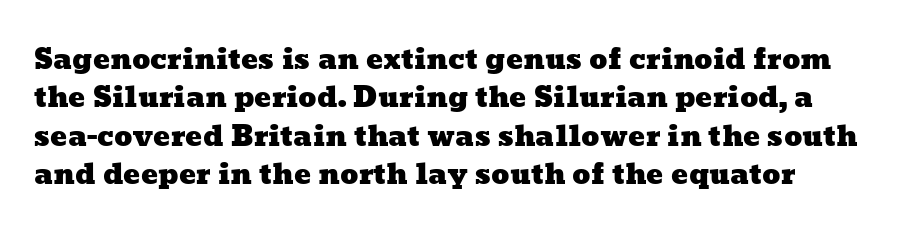
{"width": "wide", "stroke_contrast": "low", "x_height": "medium", "monospaced": "no", "underline": "no", "line_spacing": "normal", "line_spacing_ratio": 1.37, "letter_spacing": "normal", "letter_spacing_em": 0.0, "glyph_px": 28}
